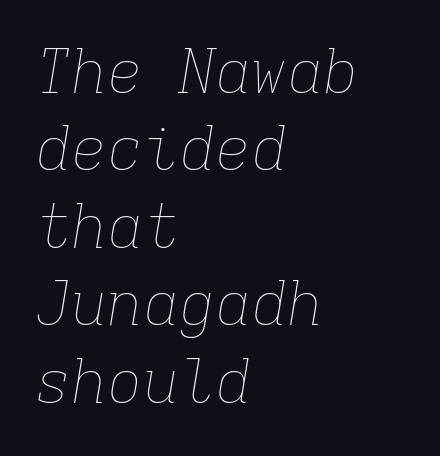
Q: Is the text bold? A: No.
Q: Is the text italic (slanted)? A: Yes, it leans right by about 9 degrees.
Q: Is the text underlined? A: No.
Q: How is the paragraph aligned? A: Left-aligned.
Q: Is the spacing between letters normal or unusually wide? A: Normal.
Q: Is the spacing between lines tight, normal or loose? A: Normal.
Q: Width (condensed, normal, or wide)? A: Normal.
Q: Stroke contrast? A: Low.
Q: x-height? A: Medium.
Q: Monospaced? A: Yes.
